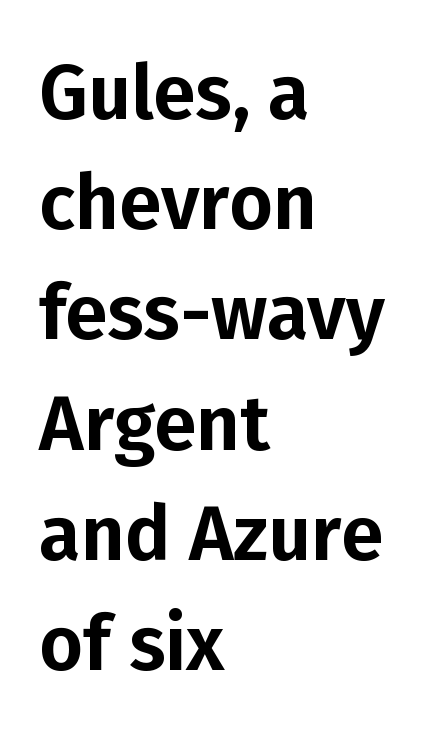
The image shows 76 px sans-serif type, upright; set left-aligned, normal line spacing (1.45x), normal letter spacing, not underlined; low stroke contrast and a medium x-height.
